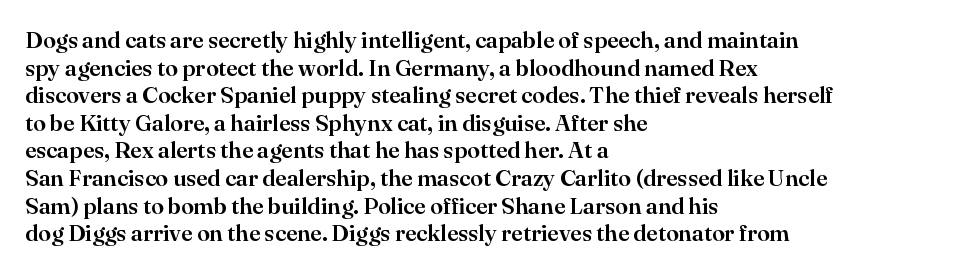
Q: Is the text italic (slanted)? A: No, it is upright.
Q: Is the text underlined? A: No.
Q: How is the paragraph aligned? A: Left-aligned.
Q: Is the spacing between letters normal or unusually wide? A: Normal.
